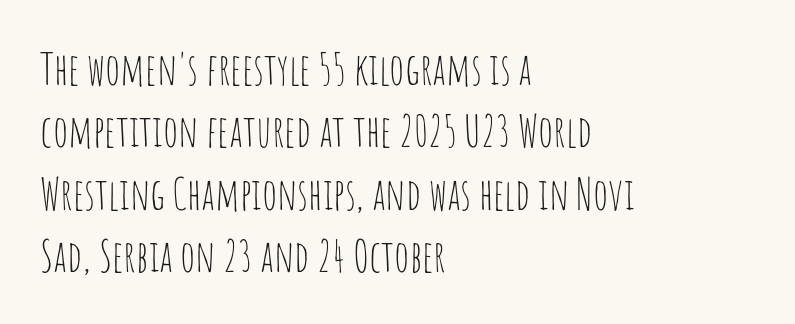
Q: Is the text bold? A: No.
Q: Is the text italic (slanted)? A: No, it is upright.
Q: Is the typeface a serif or a sans-serif typeface? A: Sans-serif.
Q: Is the text underlined? A: No.
Q: How is the paragraph aligned? A: Left-aligned.
Q: Is the spacing between letters normal or unusually wide? A: Normal.
Q: Is the spacing between lines tight, normal or loose? A: Normal.
Q: Width (condensed, normal, or wide)? A: Condensed.
Q: Stroke contrast? A: Low.
Q: x-height? A: Large.
Q: Monospaced? A: No.
